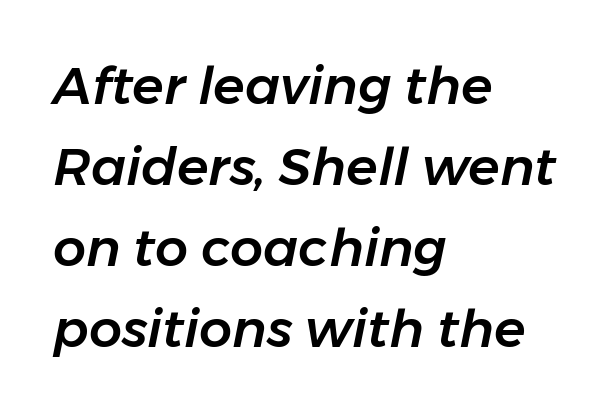
The image shows 52 px text type, italic (leaning right); set left-aligned, normal line spacing (1.56x), normal letter spacing, not underlined; low stroke contrast and a medium x-height.
